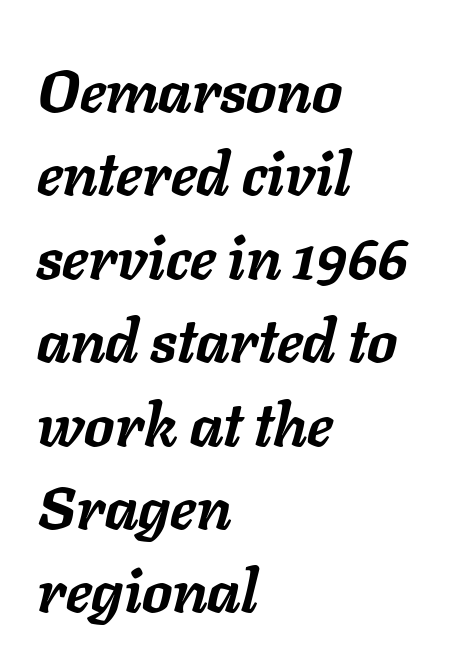
{"italic": "yes", "lean": "right", "slant_degrees": 11, "bold": "yes", "weight": "semibold", "width": "normal", "stroke_contrast": "low", "x_height": "medium", "monospaced": "no", "underline": "no", "align": "left", "line_spacing": "normal", "line_spacing_ratio": 1.39, "letter_spacing": "normal", "letter_spacing_em": 0.0, "glyph_px": 60}
